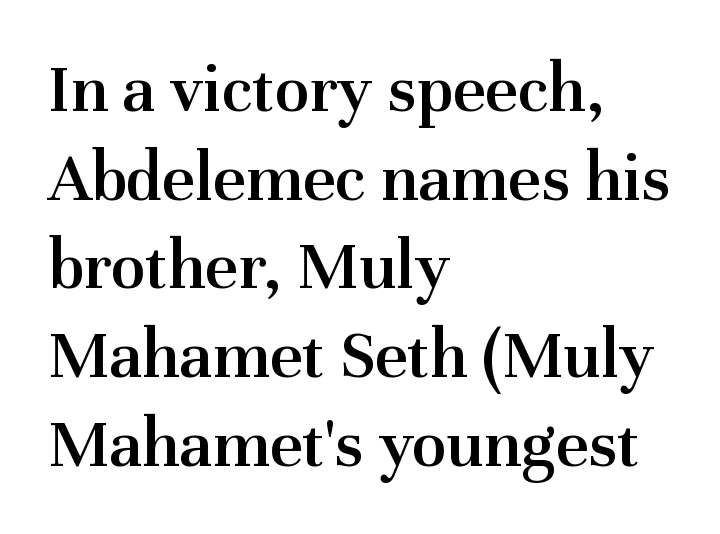
Q: Is the text bold? A: Semi-bold.
Q: Is the text italic (slanted)? A: No, it is upright.
Q: Is the typeface a serif or a sans-serif typeface? A: Serif.
Q: Is the text underlined? A: No.
Q: How is the paragraph aligned? A: Left-aligned.
Q: Is the spacing between letters normal or unusually wide? A: Normal.
Q: Is the spacing between lines tight, normal or loose? A: Normal.
Q: Width (condensed, normal, or wide)? A: Normal.
Q: Stroke contrast? A: Medium.
Q: x-height? A: Medium.
Q: Monospaced? A: No.
